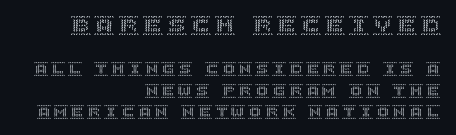
The image shows 20 px text type, upright; set right-aligned, normal line spacing (1.52x), unusually wide letter spacing (+0.2 em), not underlined; the first (top) block is 1.43x larger.
